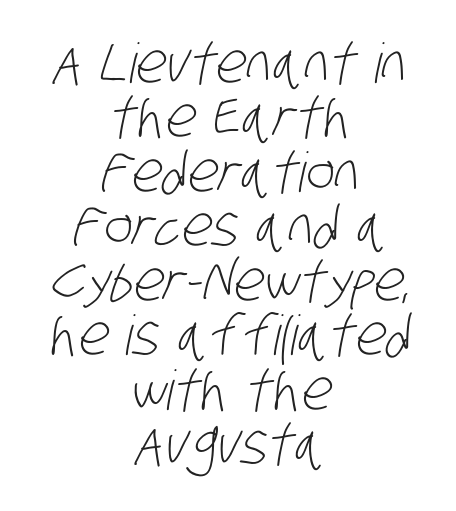
{"serif": "no", "bold": "no", "weight": "light", "width": "condensed", "stroke_contrast": "low", "x_height": "large", "monospaced": "no", "underline": "no", "align": "center", "line_spacing": "tight", "line_spacing_ratio": 0.99, "letter_spacing": "normal", "letter_spacing_em": 0.0, "glyph_px": 55}
